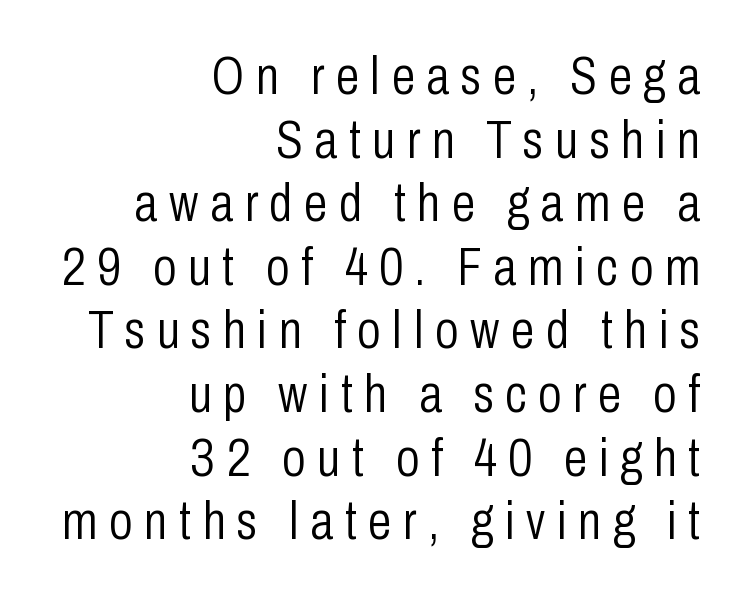
Q: Is the text bold? A: No.
Q: Is the text italic (slanted)? A: No, it is upright.
Q: Is the typeface a serif or a sans-serif typeface? A: Sans-serif.
Q: Is the text underlined? A: No.
Q: How is the paragraph aligned? A: Right-aligned.
Q: Is the spacing between letters normal or unusually wide? A: Unusually wide.
Q: Width (condensed, normal, or wide)? A: Condensed.
Q: Stroke contrast? A: Low.
Q: x-height? A: Medium.
Q: Monospaced? A: No.
